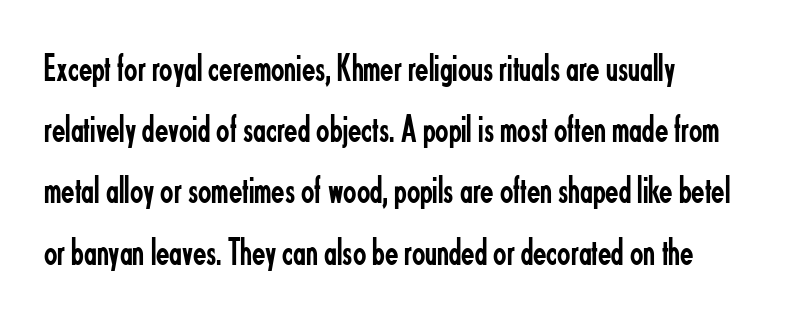
Q: Is the text bold? A: No.
Q: Is the text italic (slanted)? A: No, it is upright.
Q: Is the typeface a serif or a sans-serif typeface? A: Sans-serif.
Q: Is the text underlined? A: No.
Q: How is the paragraph aligned? A: Left-aligned.
Q: Is the spacing between letters normal or unusually wide? A: Normal.
Q: Is the spacing between lines tight, normal or loose? A: Normal.
Q: Width (condensed, normal, or wide)? A: Condensed.
Q: Stroke contrast? A: Low.
Q: x-height? A: Small.
Q: Monospaced? A: No.
